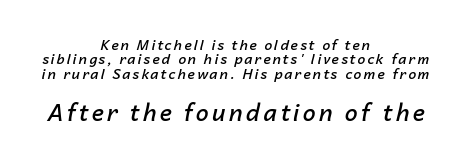
{"italic": "yes", "lean": "right", "slant_degrees": 14, "bold": "semi", "underline": "no", "align": "center", "line_spacing": "tight", "line_spacing_ratio": 1.03, "larger_block": "second", "size_ratio": 1.64, "glyph_px": 23}
